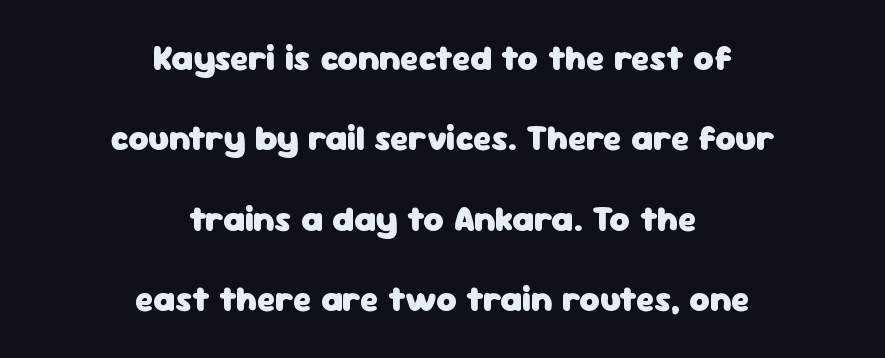
{"serif": "no", "italic": "no", "bold": "yes", "weight": "heavy", "width": "normal", "stroke_contrast": "low", "x_height": "medium", "monospaced": "no", "underline": "no", "align": "center", "line_spacing": "loose", "line_spacing_ratio": 2.3, "letter_spacing": "normal", "letter_spacing_em": 0.0, "glyph_px": 35}
